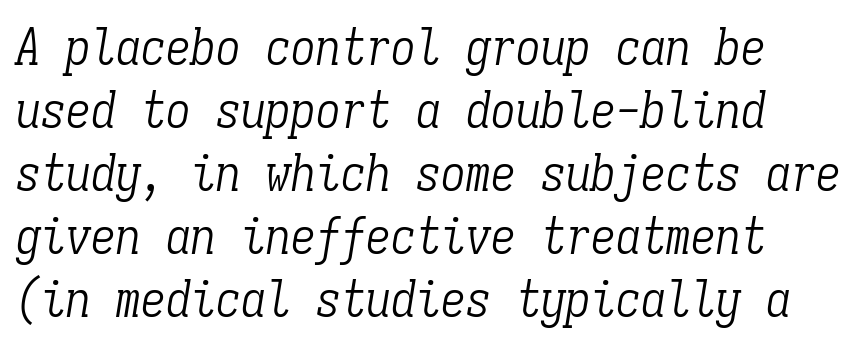
{"serif": "yes", "italic": "yes", "lean": "right", "slant_degrees": 9, "bold": "no", "weight": "light", "width": "condensed", "stroke_contrast": "low", "x_height": "medium", "monospaced": "yes", "underline": "no", "line_spacing": "normal", "line_spacing_ratio": 1.26, "letter_spacing": "normal", "letter_spacing_em": 0.0, "glyph_px": 50}
